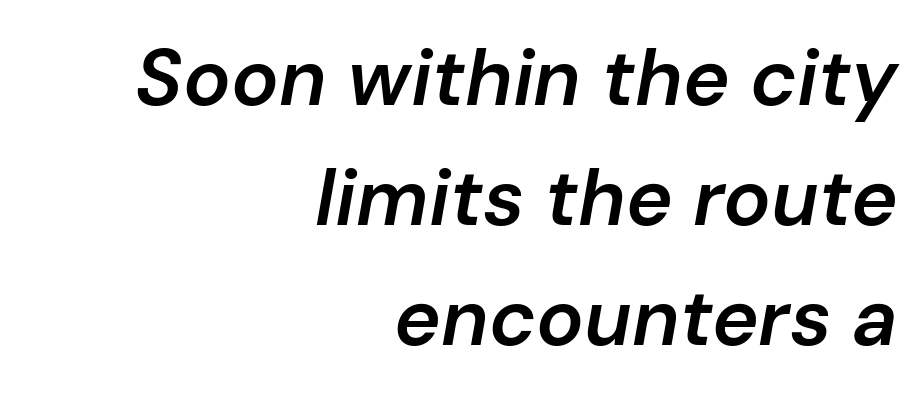
Q: Is the text bold? A: Semi-bold.
Q: Is the text italic (slanted)? A: Yes, it leans right by about 10 degrees.
Q: Is the text underlined? A: No.
Q: How is the paragraph aligned? A: Right-aligned.
Q: Is the spacing between letters normal or unusually wide? A: Normal.
Q: Is the spacing between lines tight, normal or loose? A: Normal.
Q: Width (condensed, normal, or wide)? A: Normal.
Q: Stroke contrast? A: Low.
Q: x-height? A: Medium.
Q: Monospaced? A: No.
